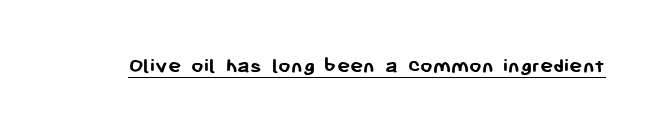
{"italic": "no", "bold": "yes", "underline": "yes", "letter_spacing": "normal", "letter_spacing_em": 0.0, "glyph_px": 22}
